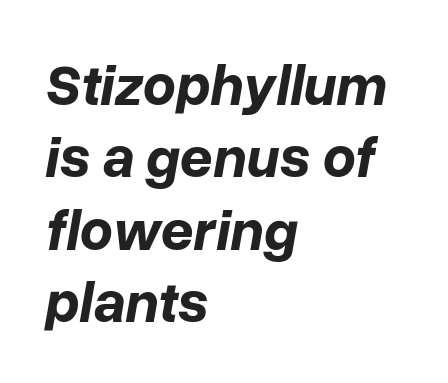
Q: Is the text bold? A: Yes.
Q: Is the text italic (slanted)? A: Yes, it leans right by about 10 degrees.
Q: Is the text underlined? A: No.
Q: How is the paragraph aligned? A: Left-aligned.
Q: Is the spacing between letters normal or unusually wide? A: Normal.
Q: Is the spacing between lines tight, normal or loose? A: Normal.
Q: Width (condensed, normal, or wide)? A: Normal.
Q: Stroke contrast? A: Low.
Q: x-height? A: Medium.
Q: Monospaced? A: No.
